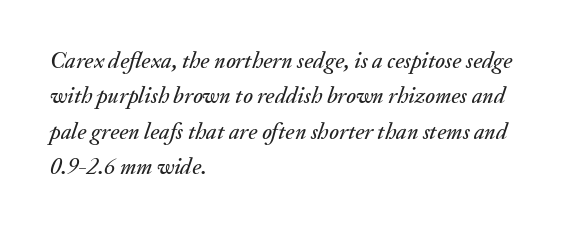
{"italic": "yes", "lean": "right", "slant_degrees": 20, "underline": "no", "align": "left", "line_spacing": "normal", "line_spacing_ratio": 1.54, "letter_spacing": "normal", "letter_spacing_em": 0.0, "glyph_px": 23}
